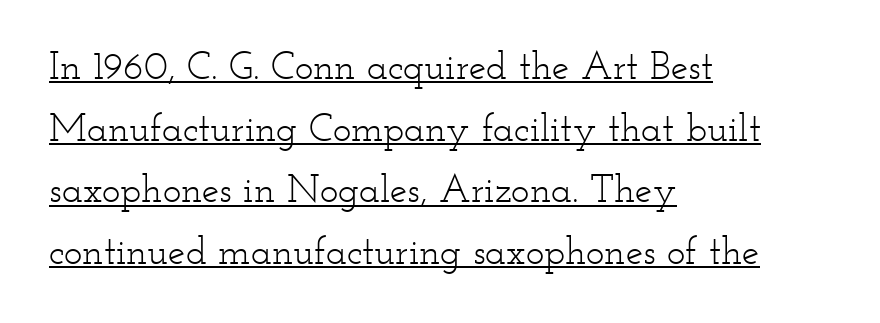
Serif or sans? Serif — the stroke terminals have little feet. Casual observation: everything's shoved over to the left. Does the lettering tilt? It doesn't — this is upright. Do the characters align in a grid? No, the font is proportional.
